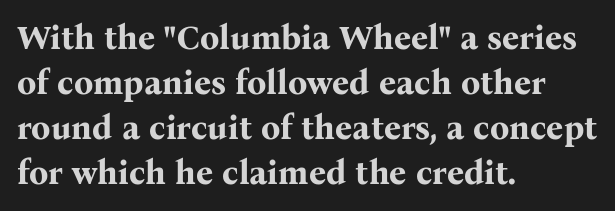
The letters stand upright; this is a roman face. The rendering uses a moderate line-height, typical for paragraphs. The characters display serif detailing at their extremities. Looks like regular typesetting: each glyph gets only the width it needs. A full-strength bold gives these letters their thick strokes. The strip under each line holds only bare page.
